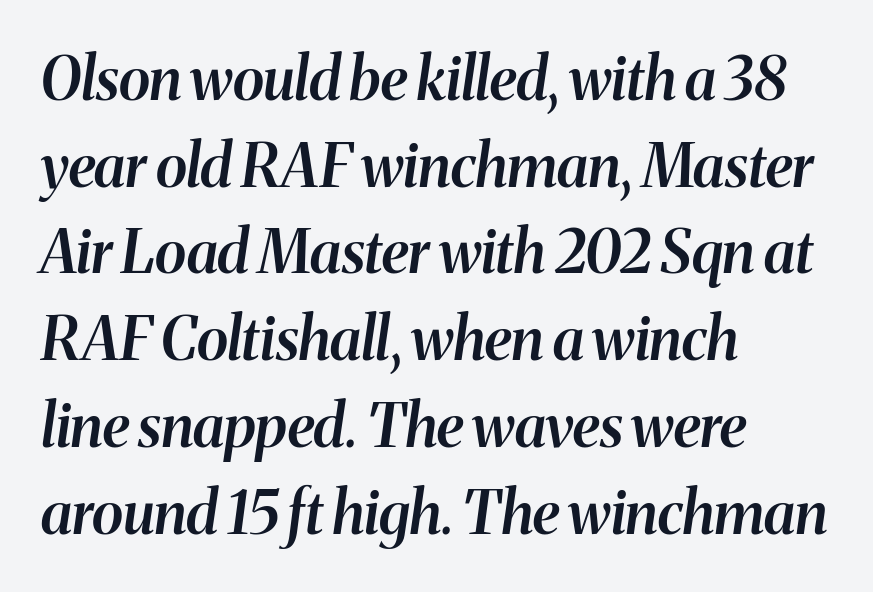
{"italic": "yes", "lean": "right", "slant_degrees": 8, "bold": "semi", "weight": "semibold", "width": "normal", "stroke_contrast": "medium", "x_height": "medium", "monospaced": "no", "underline": "no", "align": "left", "line_spacing": "normal", "line_spacing_ratio": 1.47, "letter_spacing": "normal", "letter_spacing_em": 0.0, "glyph_px": 59}
